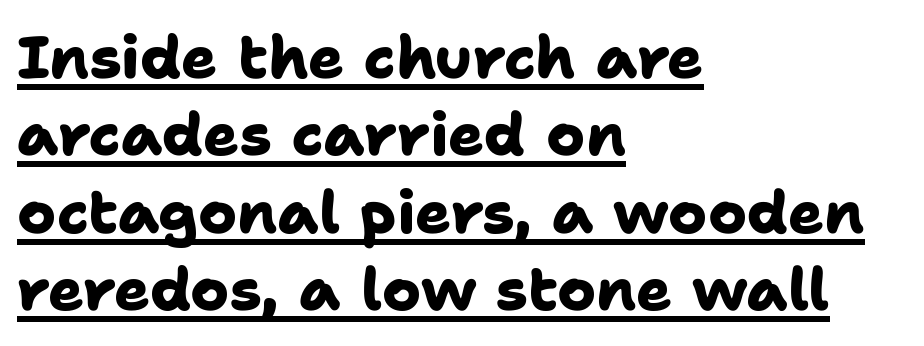
{"serif": "no", "bold": "yes", "weight": "heavy", "width": "normal", "stroke_contrast": "low", "x_height": "medium", "monospaced": "no", "underline": "yes", "align": "left", "line_spacing": "normal", "line_spacing_ratio": 1.31, "letter_spacing": "normal", "letter_spacing_em": 0.0, "glyph_px": 59}
